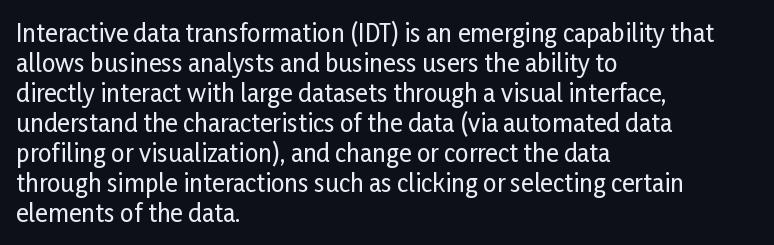
{"italic": "no", "underline": "no", "align": "left", "line_spacing": "normal", "line_spacing_ratio": 1.25, "letter_spacing": "normal", "letter_spacing_em": 0.0, "glyph_px": 24}
